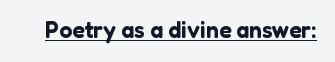
{"italic": "no", "underline": "yes", "letter_spacing": "normal", "letter_spacing_em": 0.0, "glyph_px": 23}
